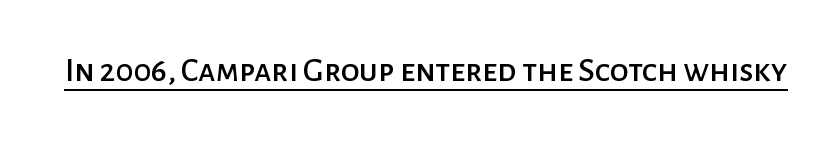
Inter-character spacing is left at the font's built-in metrics. Rendered with straight, roman letterforms. In designer terms, the underline attribute is active on this setting. The face used here is proportionally spaced, like ordinary book or web type.
